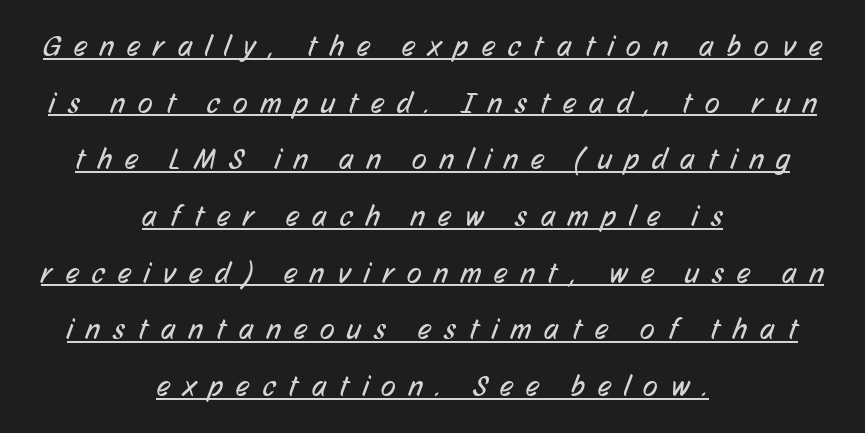
Q: Is the text bold? A: No.
Q: Is the typeface a serif or a sans-serif typeface? A: Sans-serif.
Q: Is the text underlined? A: Yes.
Q: How is the paragraph aligned? A: Centered.
Q: Is the spacing between letters normal or unusually wide? A: Unusually wide.
Q: Width (condensed, normal, or wide)? A: Condensed.
Q: Stroke contrast? A: Low.
Q: x-height? A: Medium.
Q: Monospaced? A: No.
